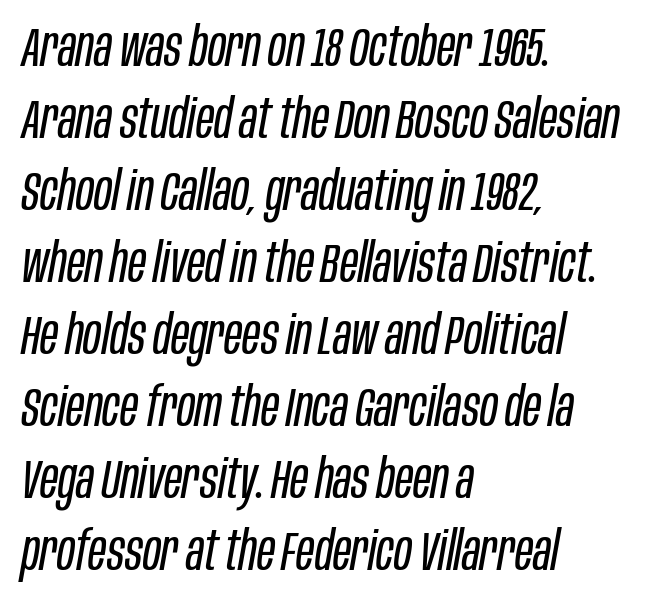
The image shows 55 px regular-weight, condensed type, italic (leaning right); set left-aligned, normal line spacing (1.31x), normal letter spacing, not underlined; low stroke contrast and a large x-height.
